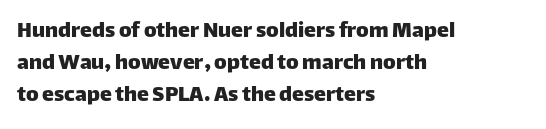
{"italic": "no", "underline": "no", "align": "left", "line_spacing": "normal", "line_spacing_ratio": 1.34, "letter_spacing": "normal", "letter_spacing_em": 0.0, "glyph_px": 24}
